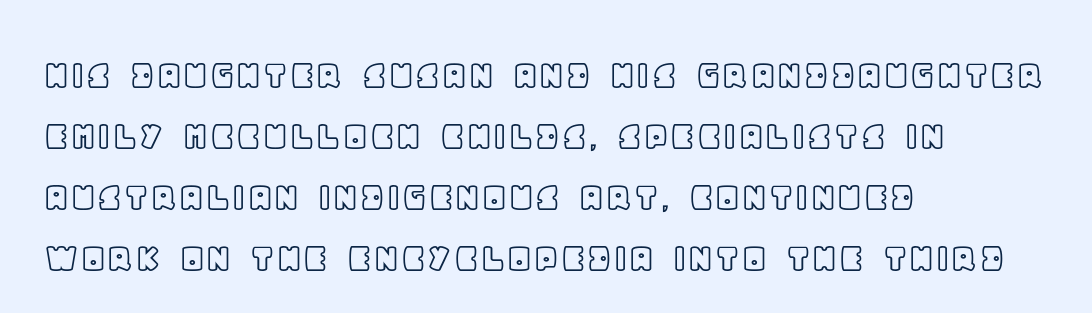
Leading: standard. A typesetter would call this zero additional tracking. The typesetter chose a ragged-right arrangement here. Here the designer chose a conventional face with non-uniform glyph widths.
